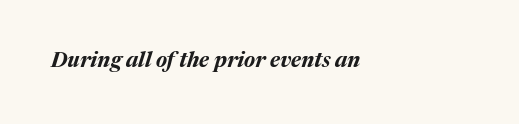
Q: Is the text bold? A: Yes.
Q: Is the text italic (slanted)? A: Yes, it leans right by about 17 degrees.
Q: Is the text underlined? A: No.
Q: How is the paragraph aligned? A: Left-aligned.
Q: Is the spacing between letters normal or unusually wide? A: Normal.
